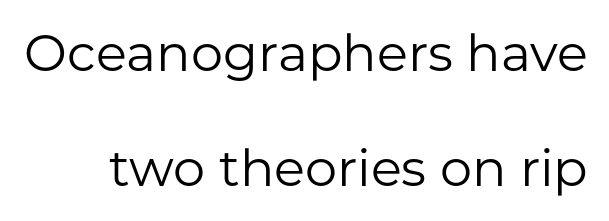
The typesetting does not lean heavy: it is not bold. Summary of vertical rhythm: relaxed, with wide interline spacing. The face used here is proportionally spaced, like ordinary book or web type. The foot of each line stays bare and open. Tracking here is standard; glyphs follow each other at the usual distance.
